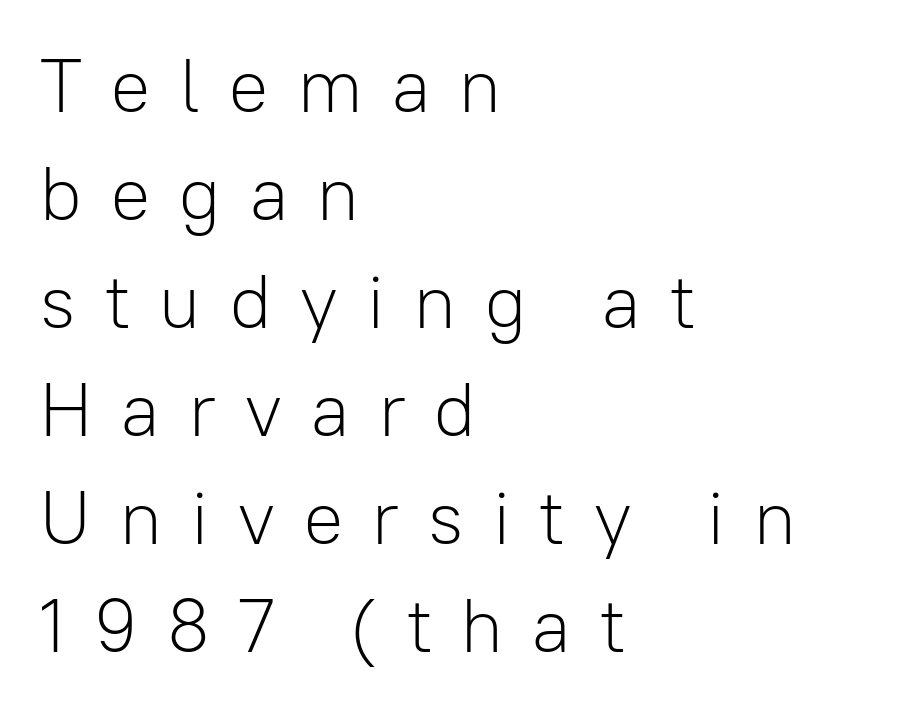
Q: Is the text bold? A: No.
Q: Is the text italic (slanted)? A: No, it is upright.
Q: Is the typeface a serif or a sans-serif typeface? A: Sans-serif.
Q: Is the text underlined? A: No.
Q: How is the paragraph aligned? A: Left-aligned.
Q: Is the spacing between letters normal or unusually wide? A: Unusually wide.
Q: Is the spacing between lines tight, normal or loose? A: Normal.
Q: Width (condensed, normal, or wide)? A: Normal.
Q: Stroke contrast? A: Low.
Q: x-height? A: Medium.
Q: Monospaced? A: No.
